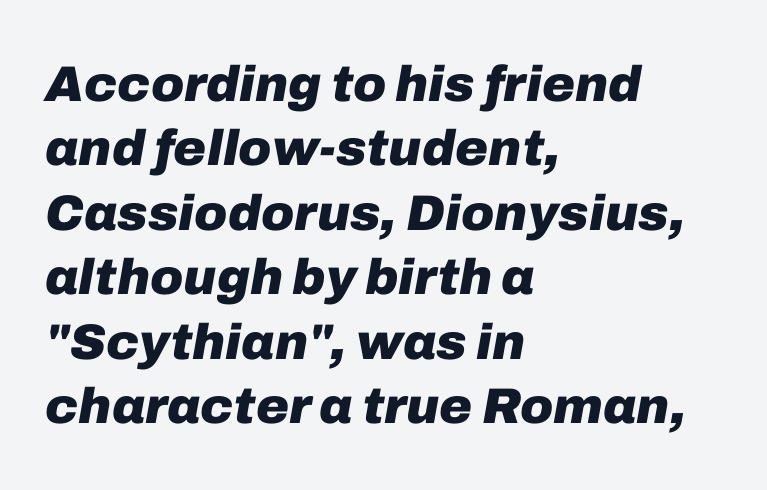
{"italic": "yes", "lean": "right", "slant_degrees": 10, "bold": "yes", "weight": "heavy", "width": "normal", "stroke_contrast": "low", "x_height": "medium", "monospaced": "no", "underline": "no", "align": "left", "line_spacing": "normal", "line_spacing_ratio": 1.29, "letter_spacing": "normal", "letter_spacing_em": 0.0, "glyph_px": 50}
